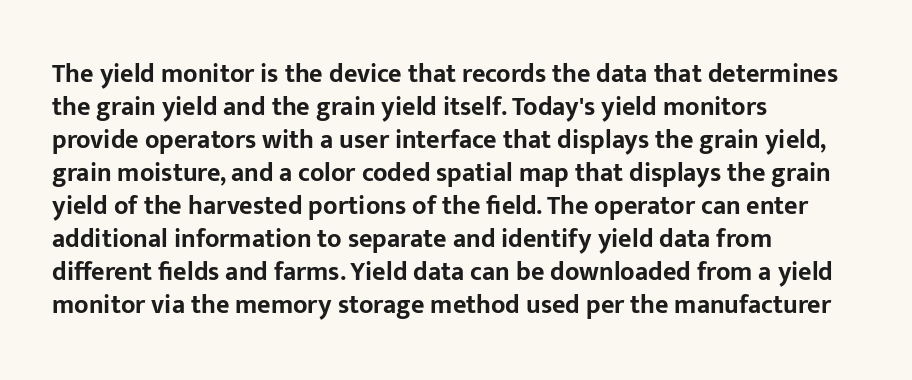
{"italic": "no", "bold": "yes", "underline": "no", "align": "left", "line_spacing": "normal", "line_spacing_ratio": 1.27, "letter_spacing": "normal", "letter_spacing_em": 0.0, "glyph_px": 26}
